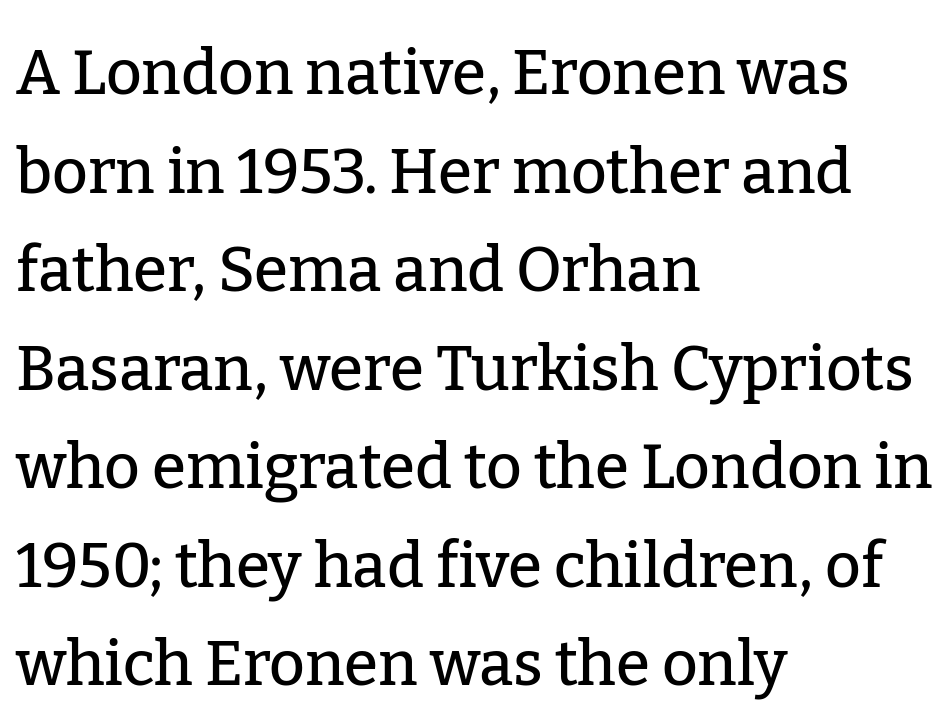
The image shows 62 px serif type, upright; set left-aligned, normal line spacing (1.59x), normal letter spacing, not underlined; low stroke contrast and a medium x-height.
